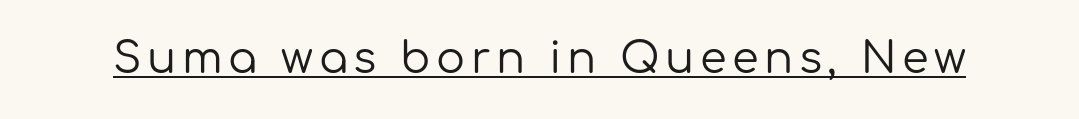
The image shows 43 px regular-weight sans-serif type, upright; set underlined; low stroke contrast and a medium x-height.
